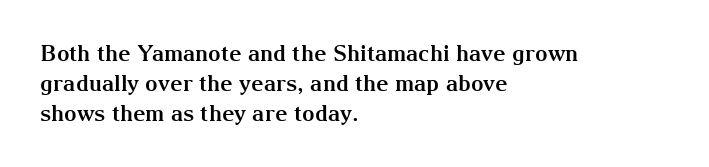
The image shows 22 px bold type, upright; set left-aligned, normal line spacing (1.37x), normal letter spacing, not underlined.
